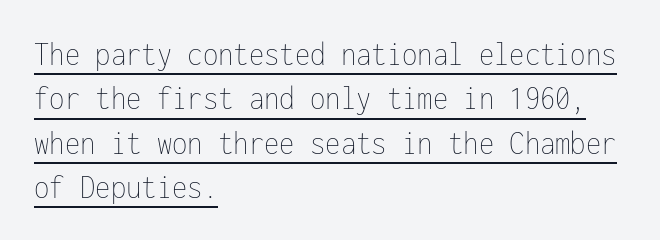
The image shows 35 px thin, condensed type, upright, monospaced; set left-aligned, normal line spacing (1.27x), normal letter spacing, underlined; low stroke contrast and a medium x-height.
